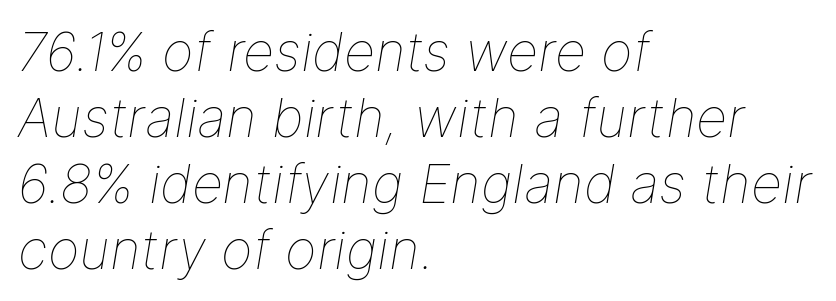
The image shows 54 px thin type, italic (leaning right); set left-aligned, line spacing 1.22x, normal letter spacing, not underlined; low stroke contrast and a medium x-height.
